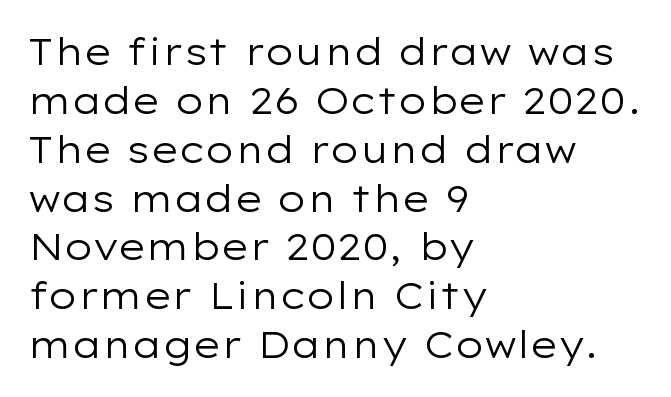
{"serif": "no", "italic": "no", "bold": "no", "weight": "regular", "width": "wide", "stroke_contrast": "low", "x_height": "medium", "monospaced": "no", "underline": "no", "align": "left", "line_spacing": "normal", "line_spacing_ratio": 1.32, "letter_spacing": "normal", "letter_spacing_em": 0.0, "glyph_px": 37}
